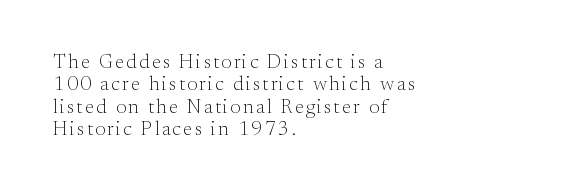
{"italic": "no", "bold": "no", "underline": "no", "align": "left", "line_spacing": "tight", "line_spacing_ratio": 1.12, "glyph_px": 20}
